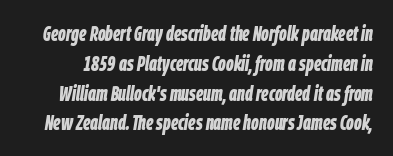
Q: Is the text bold? A: Yes.
Q: Is the text italic (slanted)? A: Yes, it leans right by about 9 degrees.
Q: Is the text underlined? A: No.
Q: Is the spacing between letters normal or unusually wide? A: Normal.
Q: Is the spacing between lines tight, normal or loose? A: Normal.
